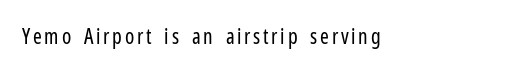
The image shows 21 px text type, upright; set not underlined.
